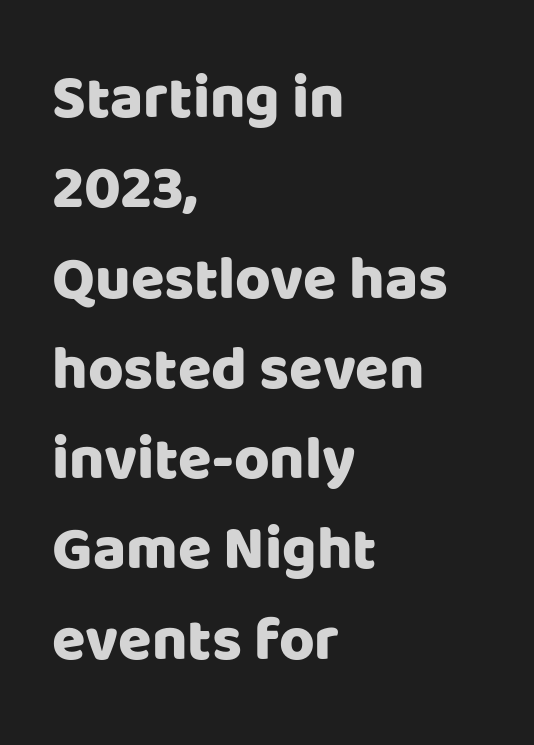
Q: Is the text italic (slanted)? A: No, it is upright.
Q: Is the typeface a serif or a sans-serif typeface? A: Sans-serif.
Q: Is the text underlined? A: No.
Q: How is the paragraph aligned? A: Left-aligned.
Q: Is the spacing between letters normal or unusually wide? A: Normal.
Q: Is the spacing between lines tight, normal or loose? A: Normal.
Q: Width (condensed, normal, or wide)? A: Normal.
Q: Stroke contrast? A: Low.
Q: x-height? A: Large.
Q: Monospaced? A: No.
